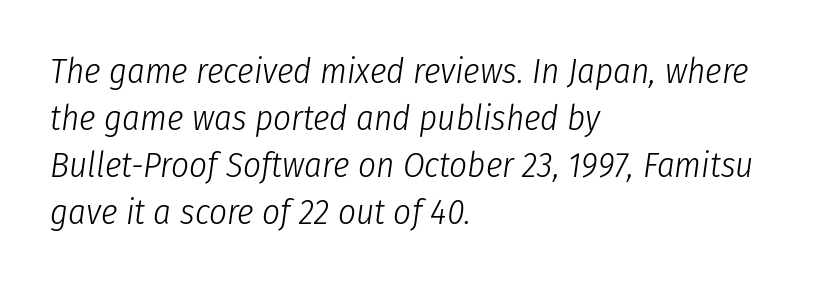
The strokes are not fattened; the text isn't bold. Typeset ragged right — the left edge is the straight one. Inter-character spacing is left at the font's built-in metrics. Plain, unruled lines of type. Each letter keeps its own natural width here, so spacing adapts to shape. These lines were composed using italics.
